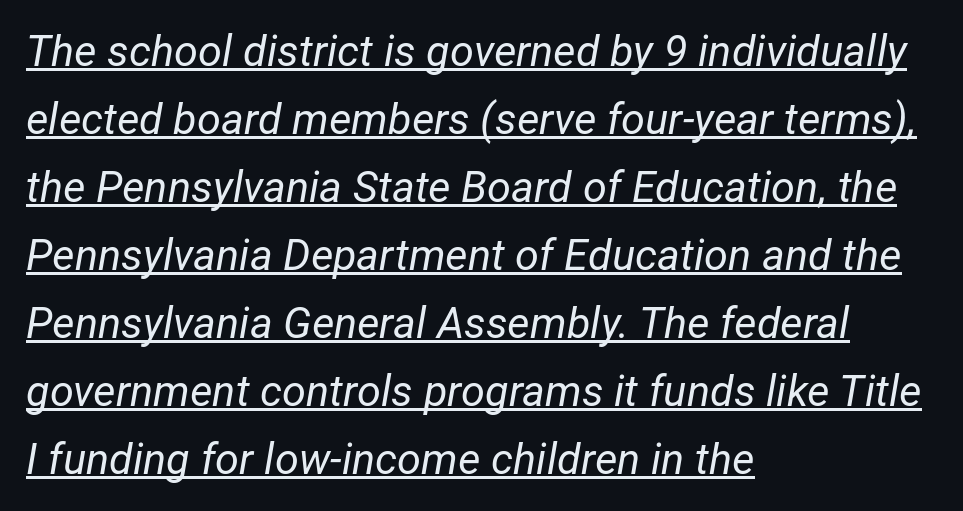
The image shows 43 px regular-weight type, italic (leaning right); set left-aligned, normal line spacing (1.58x), normal letter spacing, underlined; low stroke contrast and a medium x-height.
